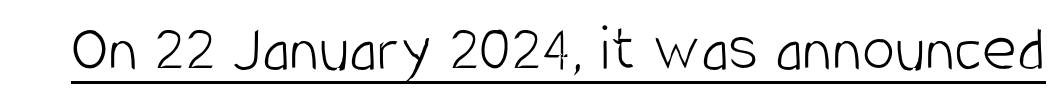
Vertical strokes here are truly vertical. Is this a sans? Yes — the strokes have no serifs. How are the letters spaced? Ordinarily, with no added tracking. Is the type heavy? It reads as light-to-regular instead.
